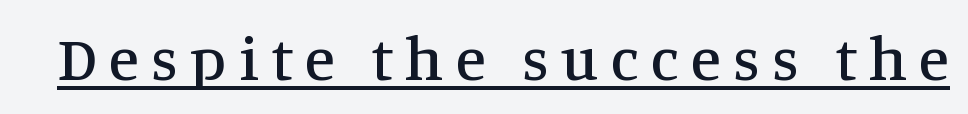
The image shows 62 px serif type, upright; set unusually wide letter spacing (+0.2 em), underlined; medium stroke contrast and a large x-height.
